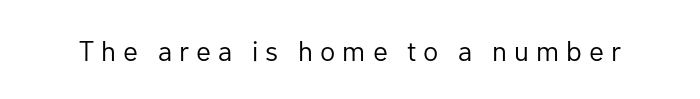
Font category for this specimen: sans-serif. The type sits square on the baseline with zero lean. Summary of weight: not heavy and not bold. The strip under each line holds only bare page. The letterforms stand isolated, each surrounded by extra space.
